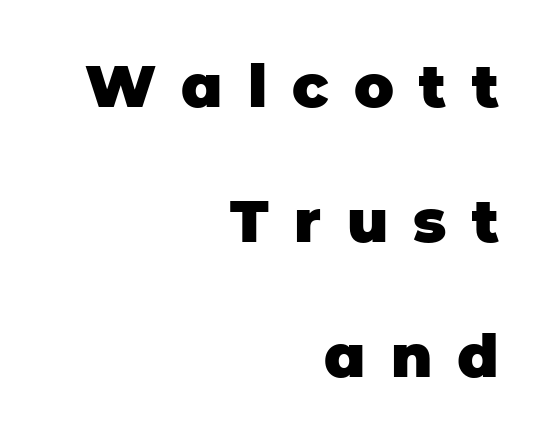
The image shows 59 px heavy sans-serif type, upright; set right-aligned, loose line spacing (2.29x), unusually wide letter spacing (+0.43 em), not underlined; low stroke contrast and a large x-height.
